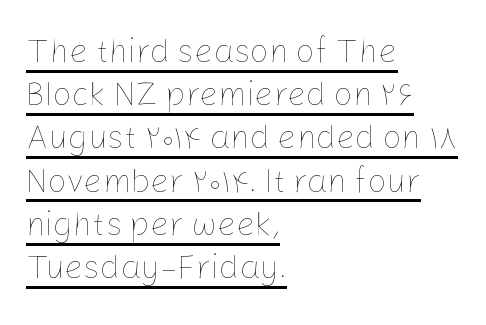
Q: Is the text bold? A: No.
Q: Is the text italic (slanted)? A: No, it is upright.
Q: Is the text underlined? A: Yes.
Q: How is the paragraph aligned? A: Left-aligned.
Q: Is the spacing between letters normal or unusually wide? A: Normal.
Q: Is the spacing between lines tight, normal or loose? A: Normal.
Q: Width (condensed, normal, or wide)? A: Normal.
Q: Stroke contrast? A: Low.
Q: x-height? A: Medium.
Q: Monospaced? A: No.
